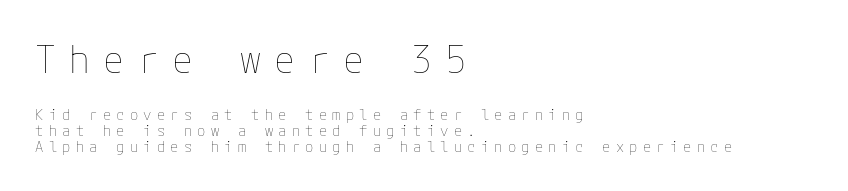
Q: Is the text bold? A: No.
Q: Is the text italic (slanted)? A: No, it is upright.
Q: Is the text underlined? A: No.
Q: How is the paragraph aligned? A: Left-aligned.
Q: Is the spacing between letters normal or unusually wide? A: Unusually wide.
Q: Is the spacing between lines tight, normal or loose? A: Tight.
Q: Which block of text is set in a larger size, the first (top) or the second (bottom)? A: The first (top) one.
Q: Width (condensed, normal, or wide)? A: Normal.
Q: Stroke contrast? A: Low.
Q: x-height? A: Medium.
